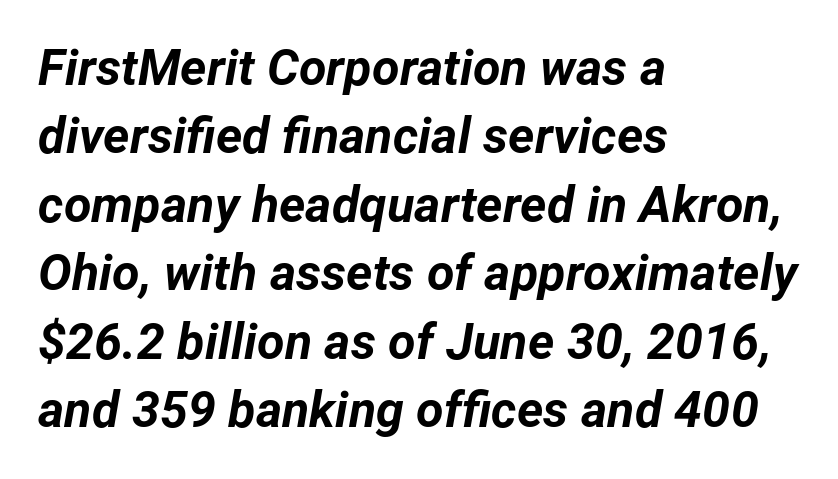
Q: Is the text bold? A: Yes.
Q: Is the text italic (slanted)? A: Yes, it leans right by about 12 degrees.
Q: Is the text underlined? A: No.
Q: How is the paragraph aligned? A: Left-aligned.
Q: Is the spacing between letters normal or unusually wide? A: Normal.
Q: Is the spacing between lines tight, normal or loose? A: Normal.
Q: Width (condensed, normal, or wide)? A: Normal.
Q: Stroke contrast? A: Low.
Q: x-height? A: Medium.
Q: Monospaced? A: No.
